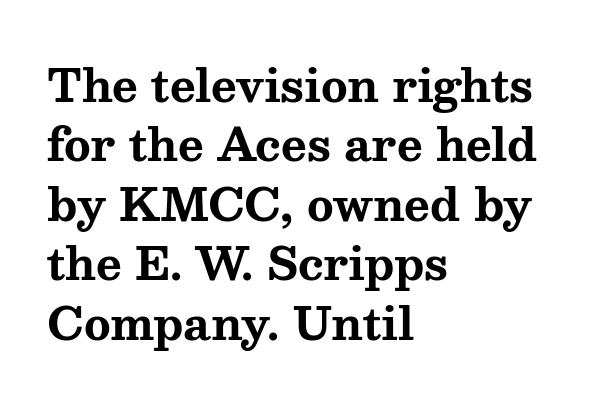
The image shows 44 px bold, wide serif type, upright; set left-aligned, normal line spacing (1.35x), normal letter spacing, not underlined; medium stroke contrast and a medium x-height.
